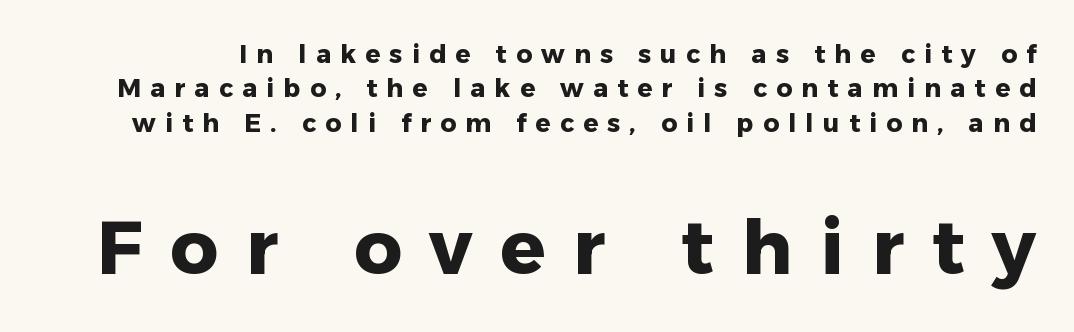
{"serif": "no", "italic": "no", "bold": "yes", "weight": "heavy", "width": "normal", "stroke_contrast": "low", "x_height": "medium", "monospaced": "no", "underline": "no", "line_spacing": "normal", "line_spacing_ratio": 1.38, "letter_spacing": "wide", "letter_spacing_em": 0.37, "larger_block": "second", "size_ratio": 3.0, "glyph_px": 75}
